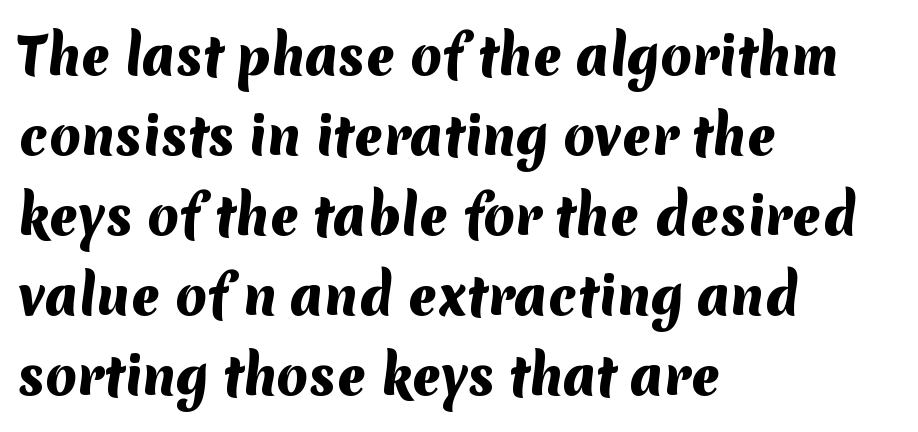
Every row of glyphs begins at an identical x-position on the left. The face used here has the dense, thick strokes of a bold. Default kerning and tracking; the words read as compact shapes. The words here are not underlined. The letters advance in unequal steps, a hallmark of proportional type. Unlike a traditional serif, this face leaves its strokes unadorned.
